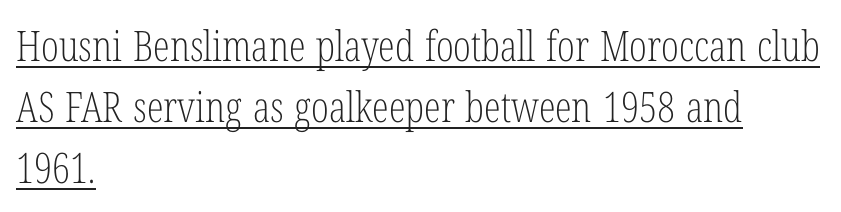
{"serif": "yes", "italic": "no", "bold": "no", "weight": "light", "width": "condensed", "stroke_contrast": "low", "x_height": "medium", "monospaced": "no", "underline": "yes", "align": "left", "line_spacing": "normal", "line_spacing_ratio": 1.45, "letter_spacing": "normal", "letter_spacing_em": 0.0, "glyph_px": 42}
